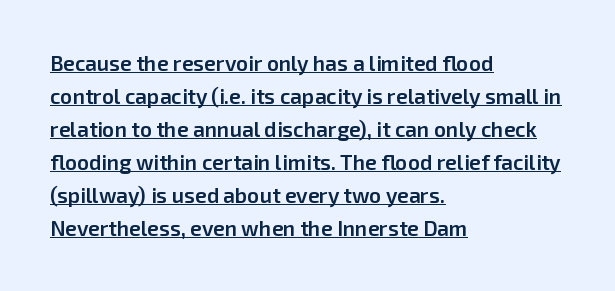
{"italic": "no", "bold": "semi", "underline": "yes", "align": "left", "line_spacing": "normal", "line_spacing_ratio": 1.57, "letter_spacing": "normal", "letter_spacing_em": 0.0, "glyph_px": 21}
